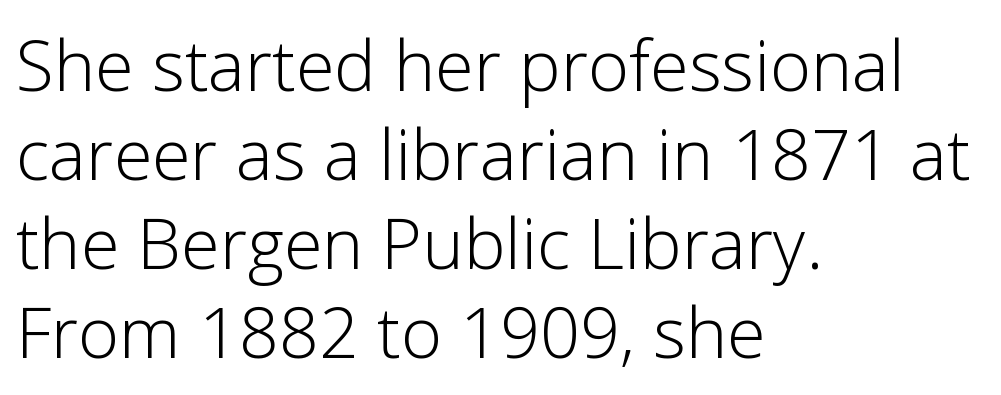
Q: Is the text bold? A: No.
Q: Is the text italic (slanted)? A: No, it is upright.
Q: Is the typeface a serif or a sans-serif typeface? A: Sans-serif.
Q: Is the text underlined? A: No.
Q: How is the paragraph aligned? A: Left-aligned.
Q: Is the spacing between letters normal or unusually wide? A: Normal.
Q: Is the spacing between lines tight, normal or loose? A: Normal.
Q: Width (condensed, normal, or wide)? A: Normal.
Q: Stroke contrast? A: Low.
Q: x-height? A: Medium.
Q: Monospaced? A: No.
